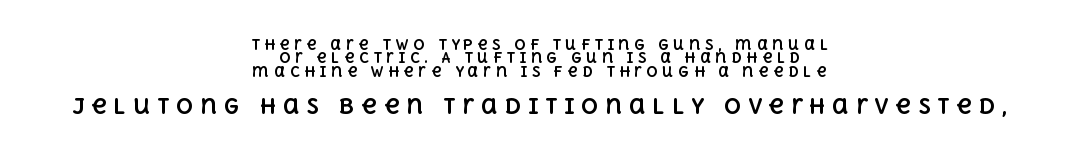
The designer gave the closing block more size than the opening block. One-word summary of the alignment: center. The tracking jumps out immediately: characters are airy and widely separated. As a designer I'd log this as weight 700, bold. Ascenders rise straight up at ninety degrees.
